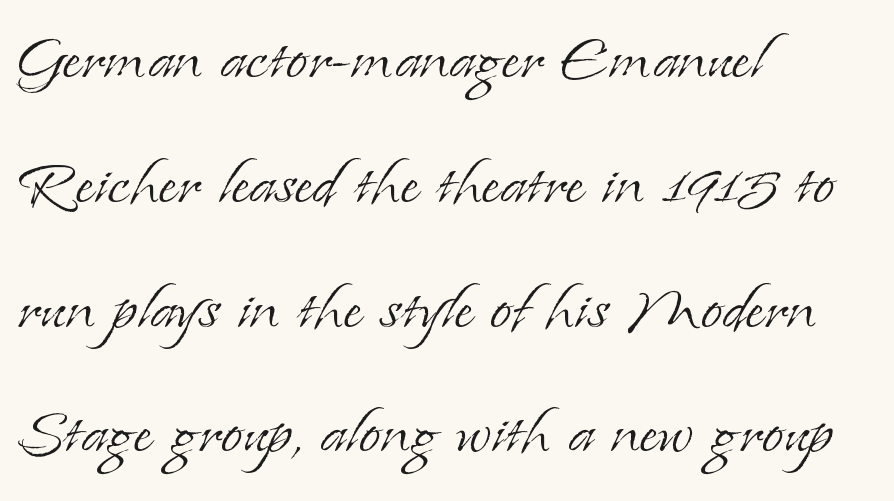
The image shows 79 px light serif type; set left-aligned, normal line spacing (1.58x), normal letter spacing, not underlined; low stroke contrast and a small x-height.
